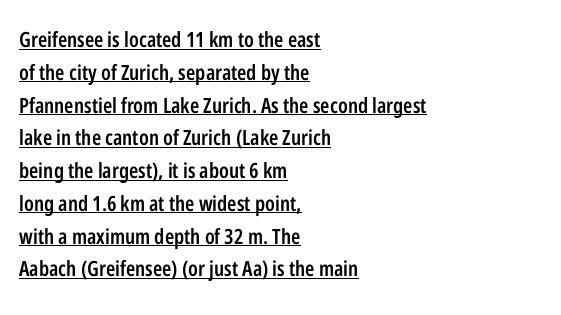
{"italic": "no", "bold": "semi", "underline": "yes", "align": "left", "line_spacing": "normal", "line_spacing_ratio": 1.56, "letter_spacing": "normal", "letter_spacing_em": 0.0, "glyph_px": 21}
